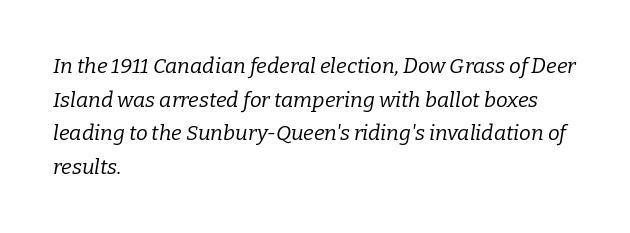
The image shows 21 px text type, italic (leaning right); set left-aligned, normal line spacing (1.6x), normal letter spacing, not underlined.
